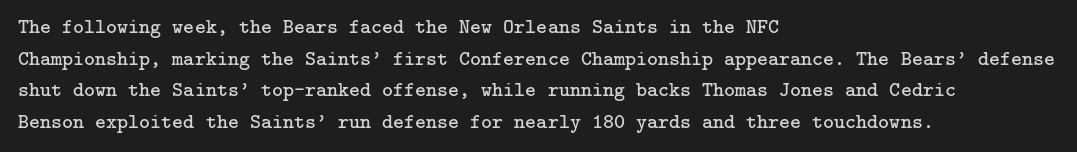
The image shows 21 px text type, upright; set left-aligned, normal line spacing (1.51x), normal letter spacing, not underlined.
